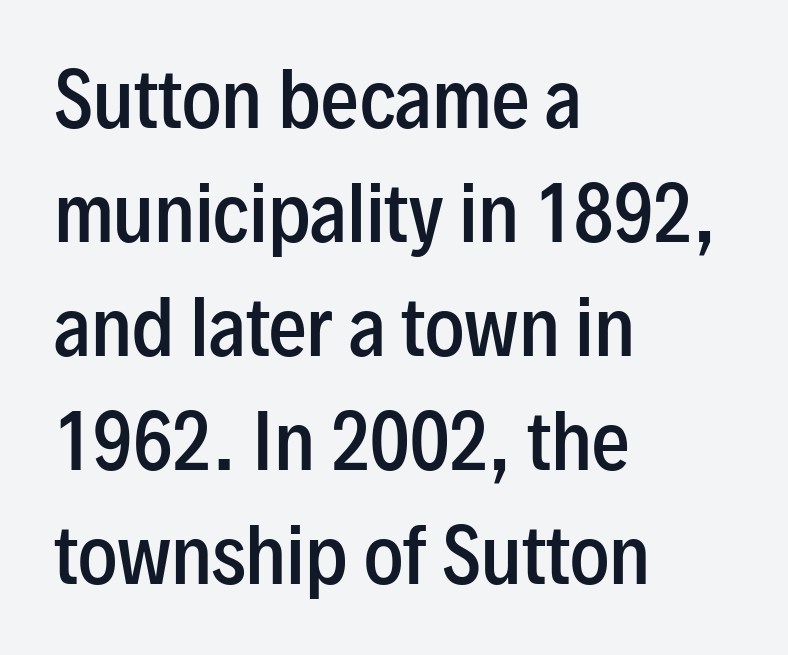
The image shows 75 px semibold, condensed sans-serif type, upright; set left-aligned, normal line spacing (1.52x), normal letter spacing, not underlined; low stroke contrast and a medium x-height.
